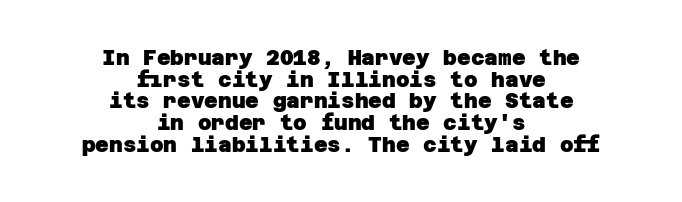
Q: Is the text bold? A: Yes.
Q: Is the text underlined? A: No.
Q: How is the paragraph aligned? A: Centered.
Q: Is the spacing between letters normal or unusually wide? A: Normal.
Q: Is the spacing between lines tight, normal or loose? A: Tight.
